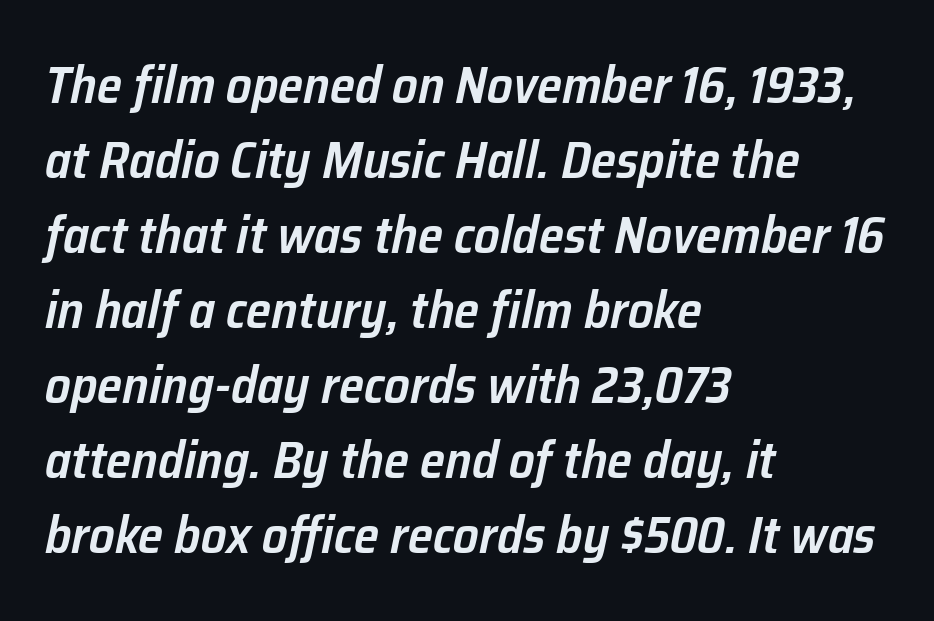
The image shows 51 px semibold type, italic (leaning right); set left-aligned, normal line spacing (1.47x), normal letter spacing, not underlined; low stroke contrast and a medium x-height.
